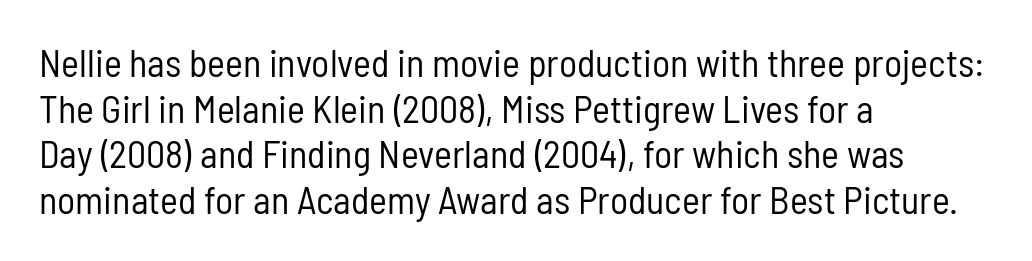
{"serif": "no", "italic": "no", "bold": "no", "weight": "regular", "width": "condensed", "stroke_contrast": "low", "x_height": "medium", "monospaced": "no", "underline": "no", "align": "left", "line_spacing_ratio": 1.2, "letter_spacing": "normal", "letter_spacing_em": 0.0, "glyph_px": 38}
